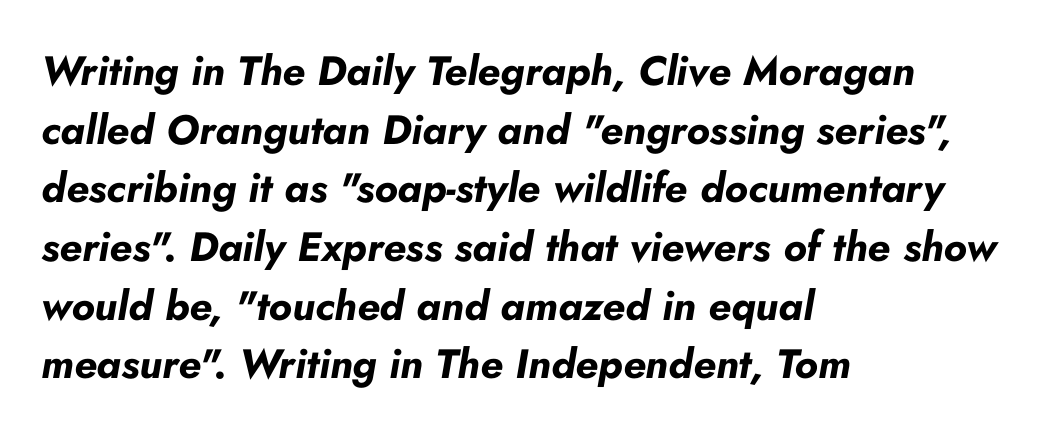
Note the varied advance widths — an 'i' is clearly narrower than an 'm'. A full-strength bold gives these letters their thick strokes. If you drew a line through each stem, it would be angled. The space beneath each line is pristine and unruled.
